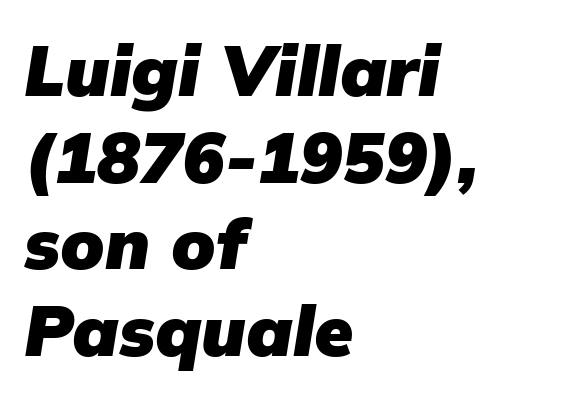
{"italic": "yes", "lean": "right", "slant_degrees": 9, "bold": "yes", "weight": "heavy", "width": "normal", "stroke_contrast": "low", "x_height": "medium", "monospaced": "no", "underline": "no", "align": "left", "line_spacing_ratio": 1.22, "letter_spacing": "normal", "letter_spacing_em": 0.0, "glyph_px": 71}
